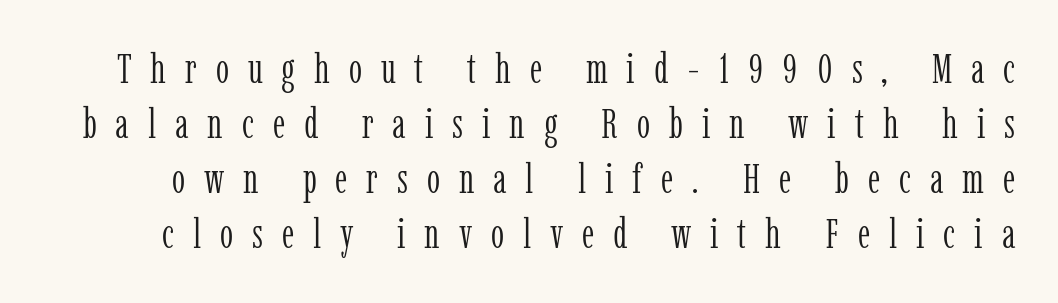
In terms of posture, this sample is upright. Weight: in the light-to-regular range. The block of text has a typical density, with ordinary space between rows. Do the characters align in a grid? No, the font is proportional. Only glyphs here, with clear space below each row.
